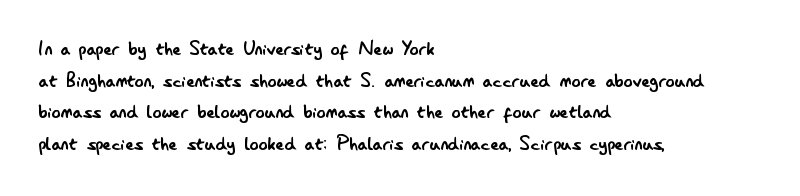
Q: Is the text bold? A: No.
Q: Is the text italic (slanted)? A: No, it is upright.
Q: Is the text underlined? A: No.
Q: How is the paragraph aligned? A: Left-aligned.
Q: Is the spacing between letters normal or unusually wide? A: Normal.
Q: Is the spacing between lines tight, normal or loose? A: Normal.
